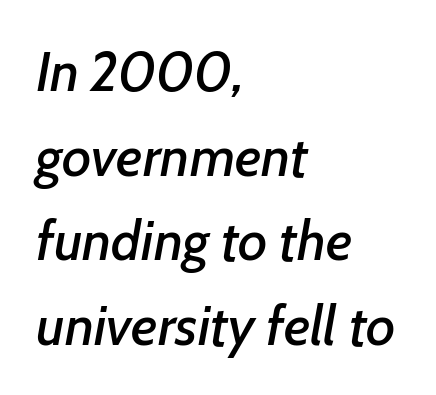
Q: Is the text italic (slanted)? A: Yes, it leans right by about 7 degrees.
Q: Is the text underlined? A: No.
Q: How is the paragraph aligned? A: Left-aligned.
Q: Is the spacing between letters normal or unusually wide? A: Normal.
Q: Is the spacing between lines tight, normal or loose? A: Normal.
Q: Width (condensed, normal, or wide)? A: Normal.
Q: Stroke contrast? A: Low.
Q: x-height? A: Medium.
Q: Monospaced? A: No.
